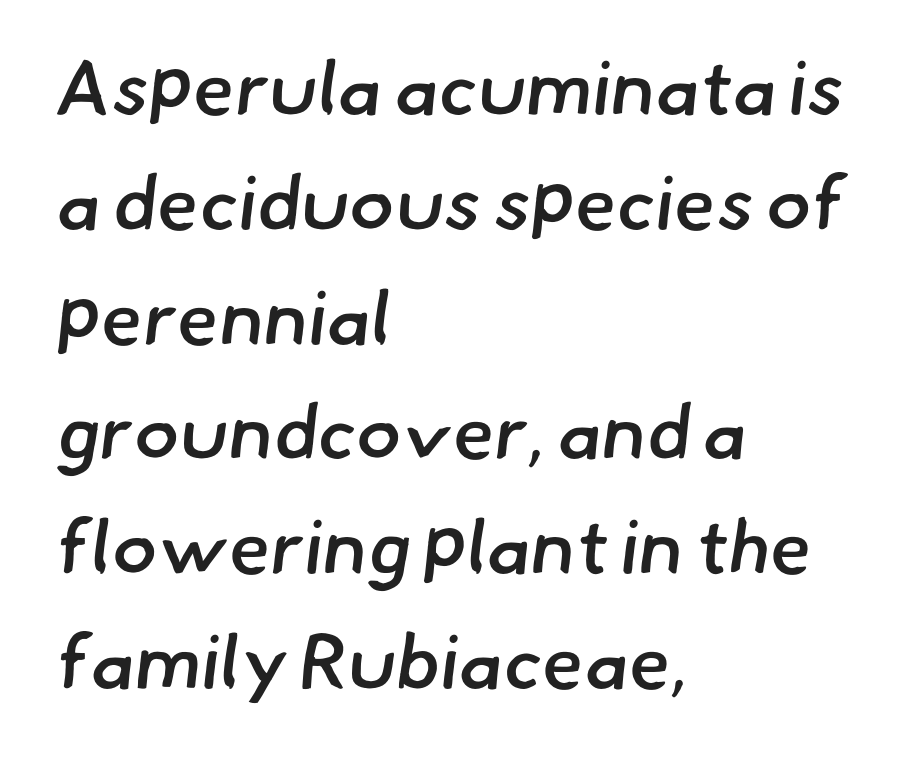
Q: Is the text bold? A: Semi-bold.
Q: Is the typeface a serif or a sans-serif typeface? A: Sans-serif.
Q: Is the text underlined? A: No.
Q: How is the paragraph aligned? A: Left-aligned.
Q: Is the spacing between letters normal or unusually wide? A: Normal.
Q: Is the spacing between lines tight, normal or loose? A: Normal.
Q: Width (condensed, normal, or wide)? A: Normal.
Q: Stroke contrast? A: Low.
Q: x-height? A: Small.
Q: Monospaced? A: No.
